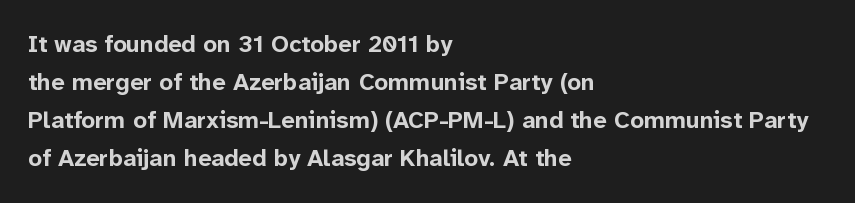
{"italic": "no", "bold": "yes", "underline": "no", "align": "left", "line_spacing": "normal", "line_spacing_ratio": 1.59, "letter_spacing": "normal", "letter_spacing_em": 0.0, "glyph_px": 24}
